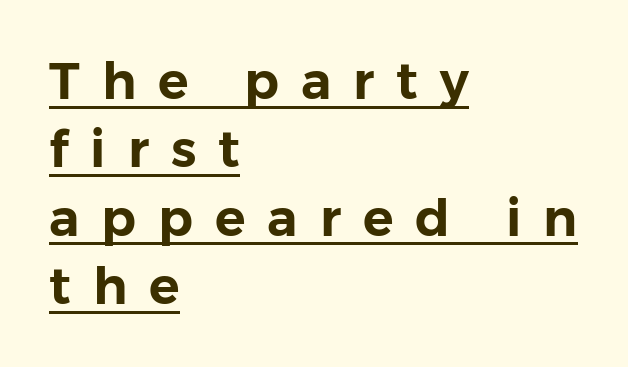
Q: Is the text italic (slanted)? A: No, it is upright.
Q: Is the typeface a serif or a sans-serif typeface? A: Sans-serif.
Q: Is the text underlined? A: Yes.
Q: How is the paragraph aligned? A: Left-aligned.
Q: Is the spacing between letters normal or unusually wide? A: Unusually wide.
Q: Is the spacing between lines tight, normal or loose? A: Normal.
Q: Width (condensed, normal, or wide)? A: Normal.
Q: Stroke contrast? A: Low.
Q: x-height? A: Medium.
Q: Monospaced? A: No.
